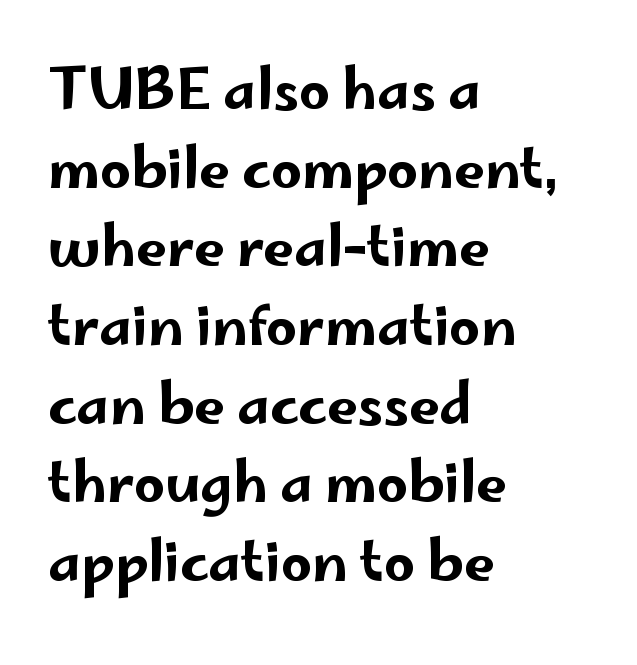
The image shows 55 px wide sans-serif type, upright; set left-aligned, normal line spacing (1.43x), normal letter spacing, not underlined; low stroke contrast and a small x-height.
